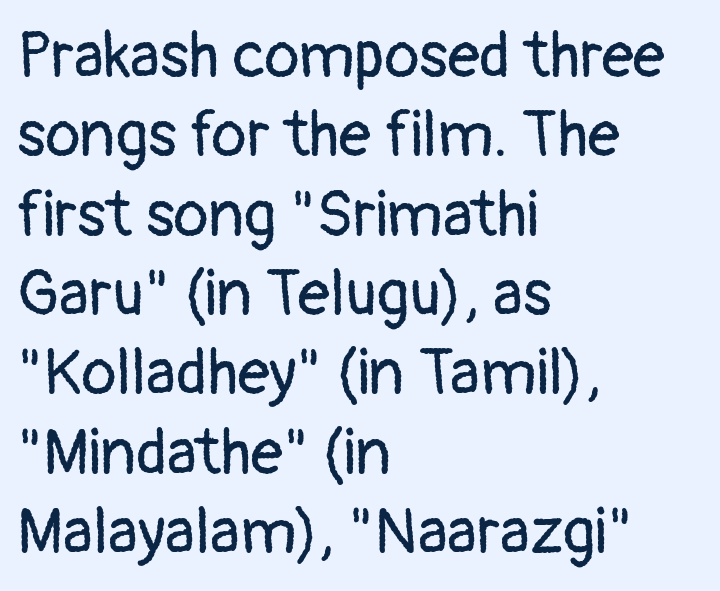
Q: Is the text bold? A: No.
Q: Is the text italic (slanted)? A: No, it is upright.
Q: Is the typeface a serif or a sans-serif typeface? A: Sans-serif.
Q: Is the text underlined? A: No.
Q: How is the paragraph aligned? A: Left-aligned.
Q: Is the spacing between letters normal or unusually wide? A: Normal.
Q: Width (condensed, normal, or wide)? A: Normal.
Q: Stroke contrast? A: Low.
Q: x-height? A: Medium.
Q: Monospaced? A: No.
